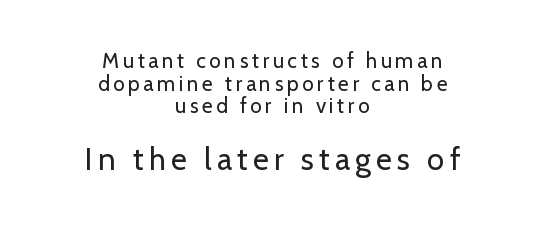
The image shows 31 px regular-weight sans-serif type, upright; set centered, tight line spacing (1.08x), not underlined; the second (bottom) block is 1.48x larger; low stroke contrast and a medium x-height.
